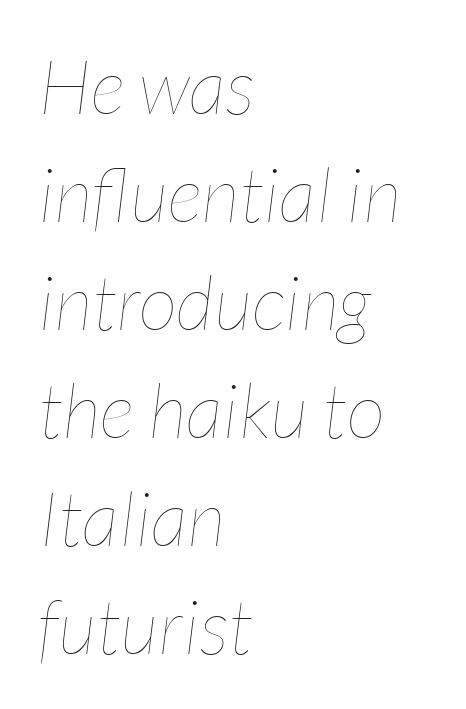
The image shows 76 px thin, condensed type, italic (leaning right); set left-aligned, normal line spacing (1.42x), normal letter spacing, not underlined; low stroke contrast and a medium x-height.
